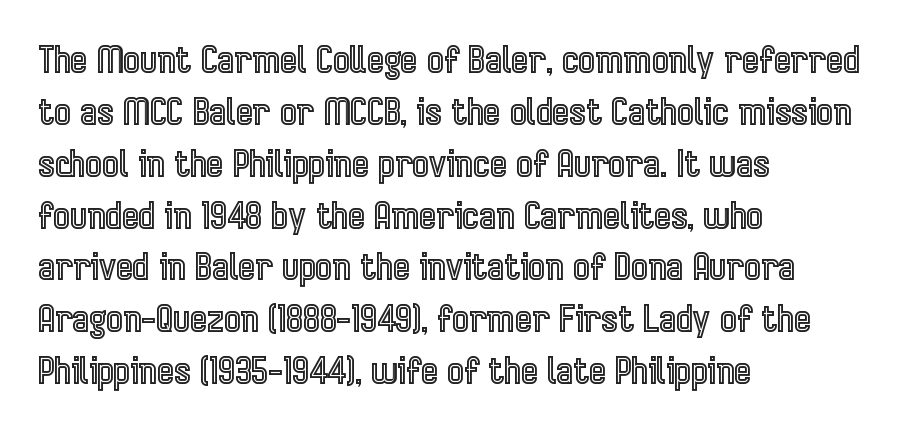
Q: Is the text italic (slanted)? A: No, it is upright.
Q: Is the text underlined? A: No.
Q: How is the paragraph aligned? A: Left-aligned.
Q: Is the spacing between letters normal or unusually wide? A: Normal.
Q: Is the spacing between lines tight, normal or loose? A: Normal.
Q: Width (condensed, normal, or wide)? A: Condensed.
Q: x-height? A: Medium.
Q: Monospaced? A: No.
